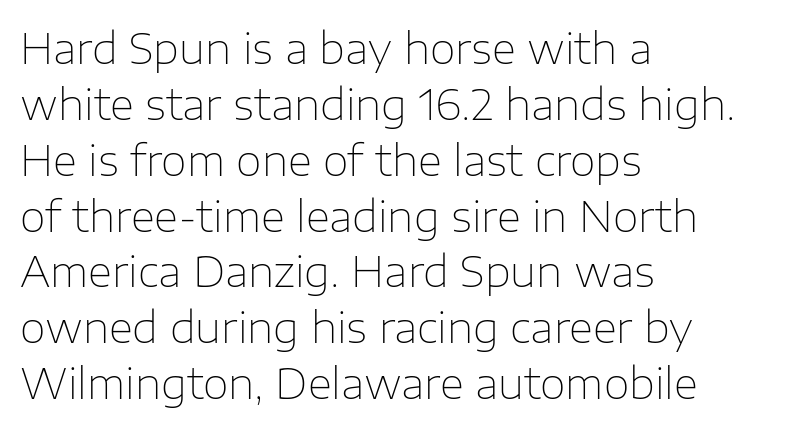
{"serif": "no", "italic": "no", "bold": "no", "weight": "thin", "width": "normal", "stroke_contrast": "low", "x_height": "medium", "monospaced": "no", "underline": "no", "align": "left", "line_spacing": "normal", "line_spacing_ratio": 1.33, "letter_spacing": "normal", "letter_spacing_em": 0.0, "glyph_px": 42}
